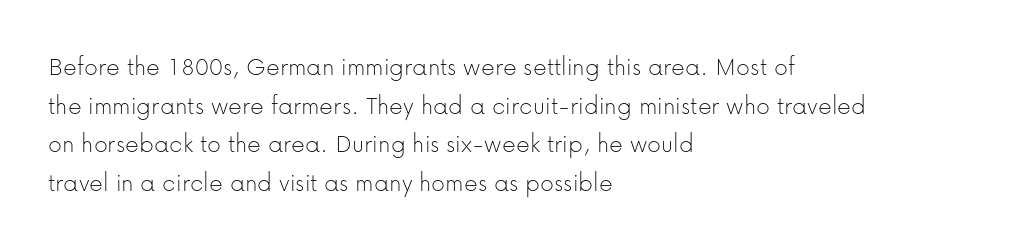
{"italic": "no", "bold": "no", "underline": "no", "align": "left", "line_spacing": "normal", "line_spacing_ratio": 1.43, "letter_spacing": "normal", "letter_spacing_em": 0.0, "glyph_px": 27}
